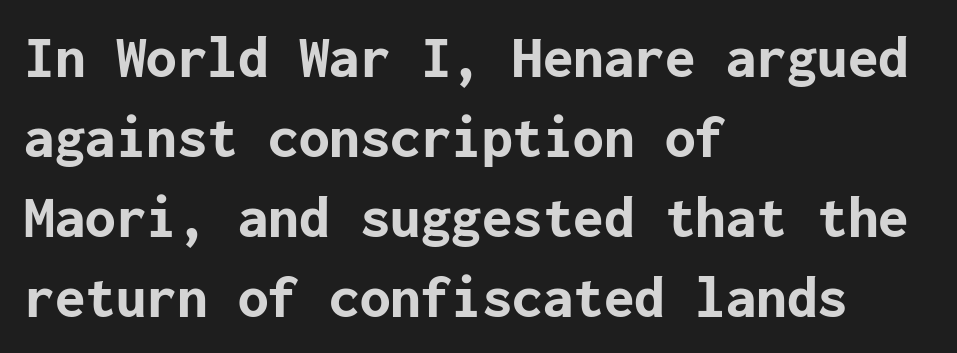
Q: Is the text bold? A: Yes.
Q: Is the text italic (slanted)? A: No, it is upright.
Q: Is the typeface a serif or a sans-serif typeface? A: Sans-serif.
Q: Is the text underlined? A: No.
Q: How is the paragraph aligned? A: Left-aligned.
Q: Is the spacing between letters normal or unusually wide? A: Normal.
Q: Is the spacing between lines tight, normal or loose? A: Normal.
Q: Width (condensed, normal, or wide)? A: Normal.
Q: Stroke contrast? A: Low.
Q: x-height? A: Medium.
